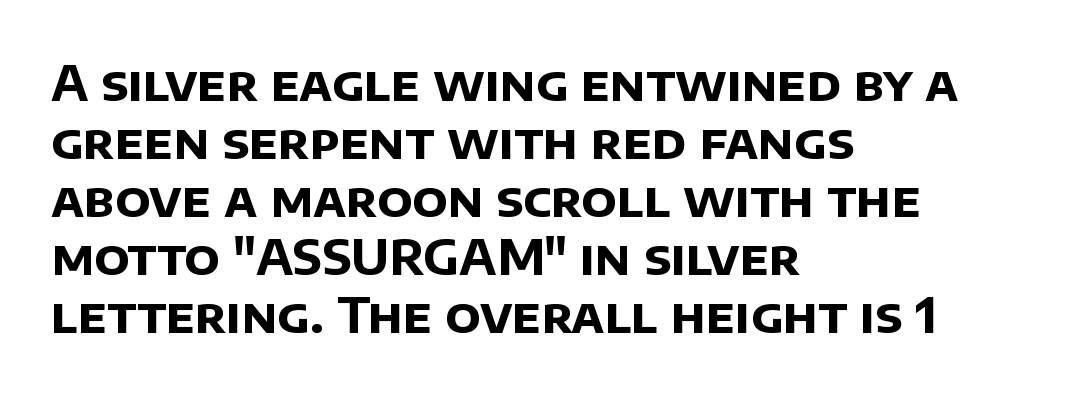
Q: Is the text bold? A: Yes.
Q: Is the typeface a serif or a sans-serif typeface? A: Sans-serif.
Q: Is the text underlined? A: No.
Q: How is the paragraph aligned? A: Left-aligned.
Q: Is the spacing between letters normal or unusually wide? A: Normal.
Q: Width (condensed, normal, or wide)? A: Normal.
Q: Stroke contrast? A: Low.
Q: x-height? A: Large.
Q: Monospaced? A: No.
